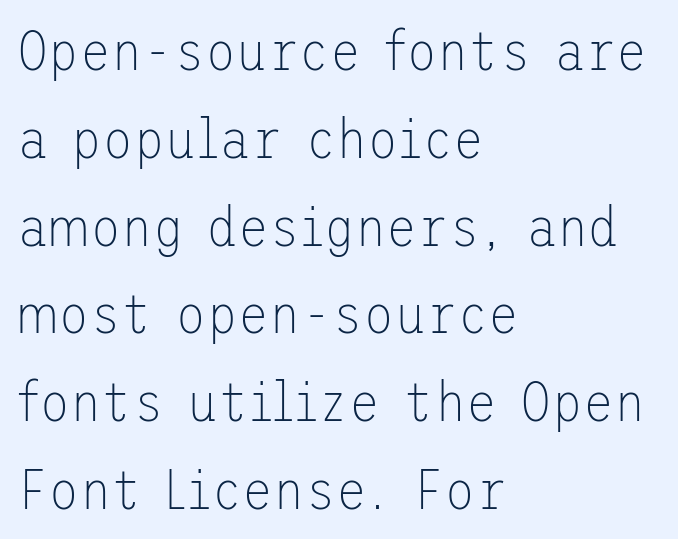
The image shows 57 px thin sans-serif type, upright; set left-aligned, normal line spacing (1.54x), normal letter spacing, not underlined; low stroke contrast and a medium x-height.
